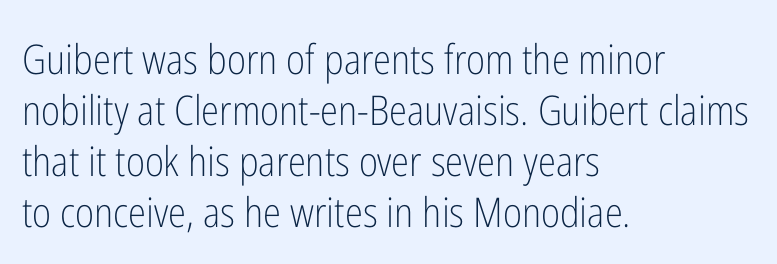
Q: Is the text bold? A: No.
Q: Is the text italic (slanted)? A: No, it is upright.
Q: Is the typeface a serif or a sans-serif typeface? A: Sans-serif.
Q: Is the text underlined? A: No.
Q: How is the paragraph aligned? A: Left-aligned.
Q: Is the spacing between letters normal or unusually wide? A: Normal.
Q: Width (condensed, normal, or wide)? A: Condensed.
Q: Stroke contrast? A: Low.
Q: x-height? A: Medium.
Q: Monospaced? A: No.
